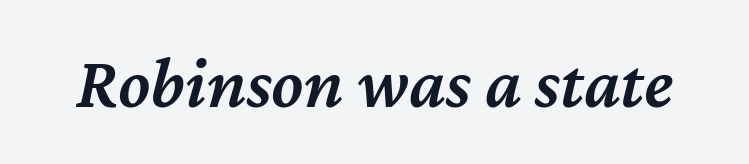
Q: Is the text bold? A: Semi-bold.
Q: Is the text italic (slanted)? A: Yes, it leans right by about 12 degrees.
Q: Is the text underlined? A: No.
Q: Is the spacing between letters normal or unusually wide? A: Normal.
Q: Width (condensed, normal, or wide)? A: Normal.
Q: Stroke contrast? A: Medium.
Q: x-height? A: Medium.
Q: Monospaced? A: No.
